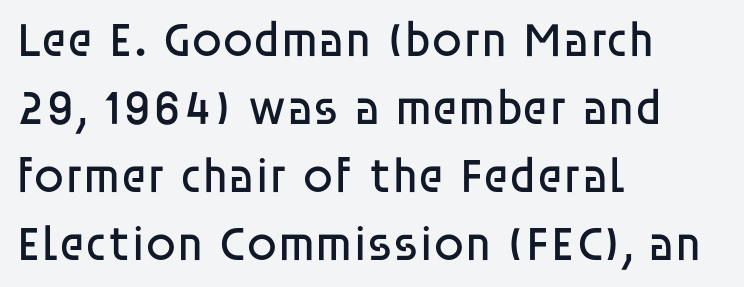
The image shows 49 px regular-weight sans-serif type, upright; set left-aligned, normal line spacing (1.39x), normal letter spacing, not underlined; low stroke contrast and a large x-height.
